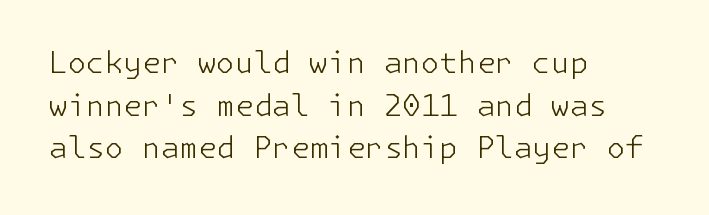
{"serif": "no", "italic": "no", "bold": "no", "weight": "light", "width": "normal", "stroke_contrast": "low", "x_height": "medium", "underline": "no", "align": "left", "line_spacing": "normal", "line_spacing_ratio": 1.42, "letter_spacing": "normal", "letter_spacing_em": 0.0, "glyph_px": 30}
